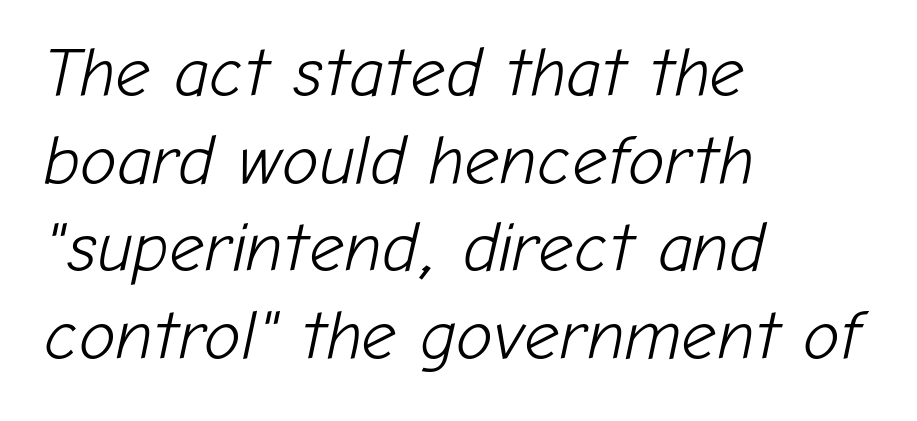
Compared with typical body copy, the letter spacing here is the same. No letter is thick-stroked: the sample isn't bold. The leading is moderate, giving the passage an even texture. This sample has the flowing, uneven cadence of proportional lettering. In CSS terms this would be text-align: left.
